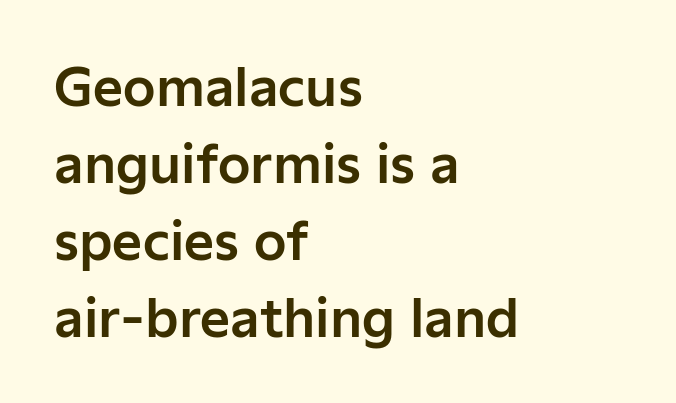
The image shows 52 px sans-serif type, upright; set left-aligned, normal line spacing (1.48x), normal letter spacing, not underlined; low stroke contrast and a medium x-height.
